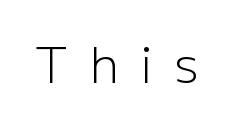
{"serif": "no", "italic": "no", "bold": "no", "weight": "light", "width": "normal", "stroke_contrast": "low", "x_height": "medium", "monospaced": "no", "underline": "no", "letter_spacing": "wide", "letter_spacing_em": 0.43, "glyph_px": 49}
